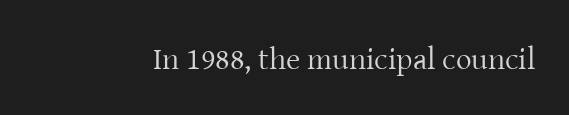
Posture: straight, roman, zero tilt. Decoration check: the copy has no underline. Typographically, this falls in the serif category. The rendering uses natural spacing where letterforms have individual widths. Caption: standard tracking, unaltered.
